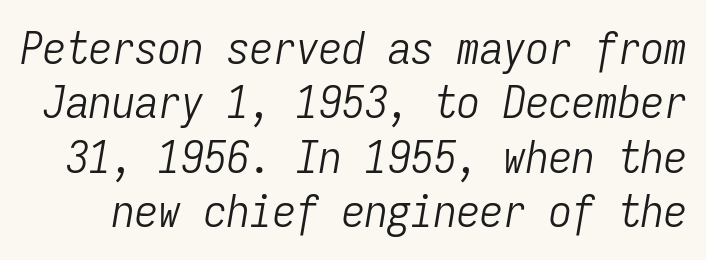
Q: Is the text bold? A: No.
Q: Is the text italic (slanted)? A: Yes, it leans right by about 9 degrees.
Q: Is the text underlined? A: No.
Q: Is the spacing between letters normal or unusually wide? A: Normal.
Q: Width (condensed, normal, or wide)? A: Condensed.
Q: Stroke contrast? A: Low.
Q: x-height? A: Medium.
Q: Monospaced? A: Yes.
